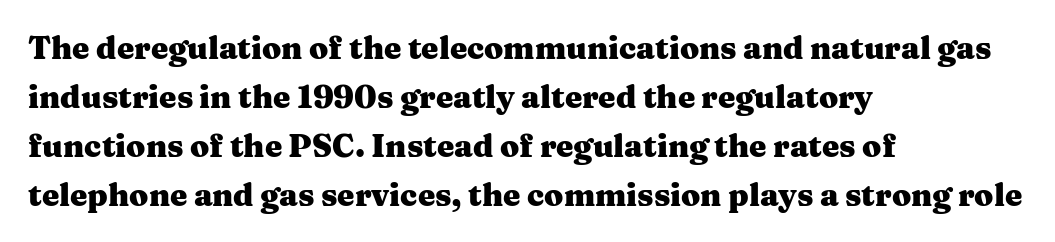
The image shows 31 px heavy, wide serif type, upright; set left-aligned, normal line spacing (1.58x), normal letter spacing, not underlined; medium stroke contrast and a medium x-height.
